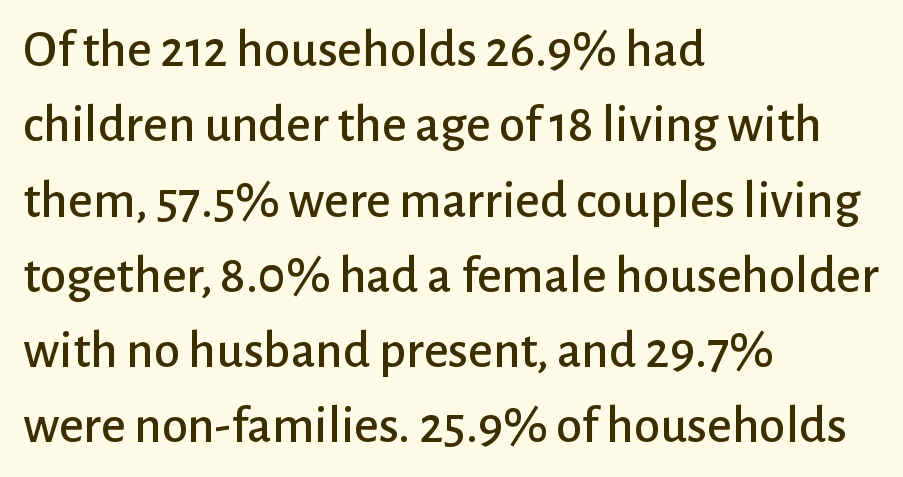
Q: Is the text italic (slanted)? A: No, it is upright.
Q: Is the typeface a serif or a sans-serif typeface? A: Sans-serif.
Q: Is the text underlined? A: No.
Q: How is the paragraph aligned? A: Left-aligned.
Q: Is the spacing between letters normal or unusually wide? A: Normal.
Q: Is the spacing between lines tight, normal or loose? A: Normal.
Q: Width (condensed, normal, or wide)? A: Normal.
Q: Stroke contrast? A: Low.
Q: x-height? A: Medium.
Q: Monospaced? A: No.
